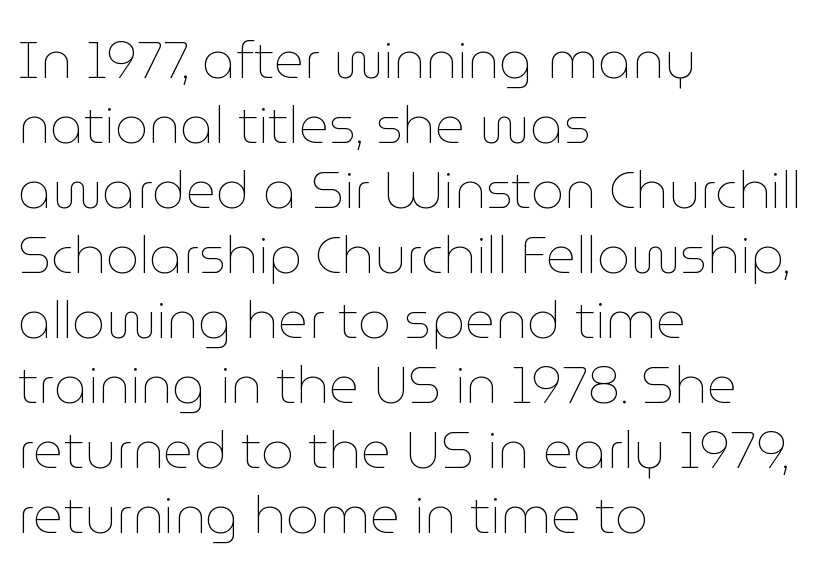
Q: Is the text bold? A: No.
Q: Is the text italic (slanted)? A: No, it is upright.
Q: Is the text underlined? A: No.
Q: How is the paragraph aligned? A: Left-aligned.
Q: Is the spacing between letters normal or unusually wide? A: Normal.
Q: Is the spacing between lines tight, normal or loose? A: Normal.
Q: Width (condensed, normal, or wide)? A: Normal.
Q: Stroke contrast? A: Low.
Q: x-height? A: Medium.
Q: Monospaced? A: No.
